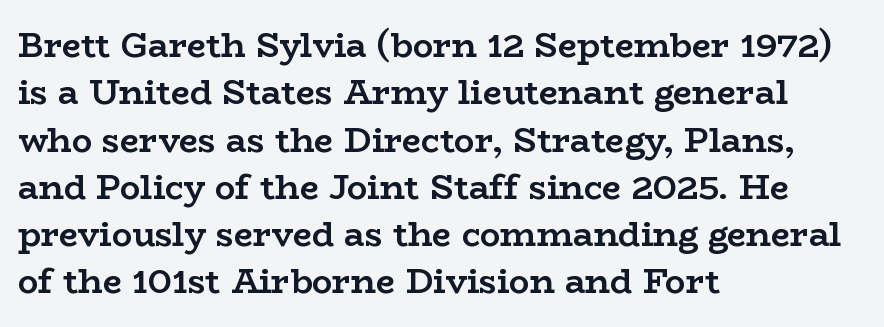
{"serif": "yes", "italic": "no", "bold": "yes", "weight": "semibold", "width": "wide", "stroke_contrast": "low", "x_height": "medium", "monospaced": "no", "underline": "no", "align": "left", "line_spacing": "normal", "line_spacing_ratio": 1.39, "letter_spacing": "normal", "letter_spacing_em": 0.0, "glyph_px": 34}
